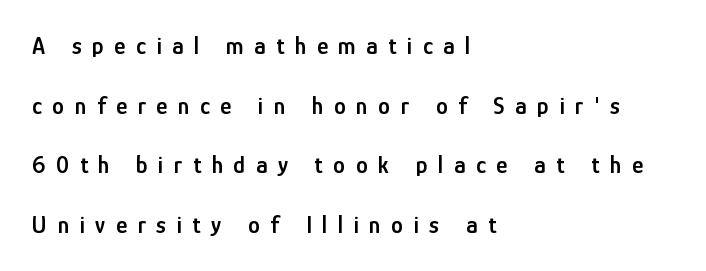
Q: Is the text bold? A: Semi-bold.
Q: Is the text italic (slanted)? A: No, it is upright.
Q: Is the text underlined? A: No.
Q: How is the paragraph aligned? A: Left-aligned.
Q: Is the spacing between letters normal or unusually wide? A: Unusually wide.
Q: Is the spacing between lines tight, normal or loose? A: Loose.
